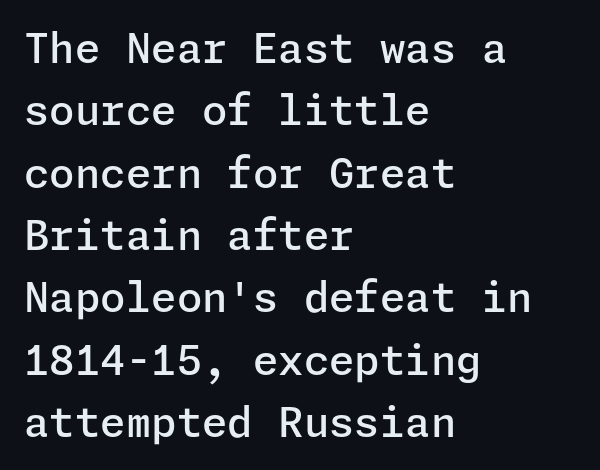
Q: Is the text bold? A: Semi-bold.
Q: Is the text italic (slanted)? A: No, it is upright.
Q: Is the typeface a serif or a sans-serif typeface? A: Sans-serif.
Q: Is the text underlined? A: No.
Q: How is the paragraph aligned? A: Left-aligned.
Q: Is the spacing between letters normal or unusually wide? A: Normal.
Q: Is the spacing between lines tight, normal or loose? A: Normal.
Q: Width (condensed, normal, or wide)? A: Normal.
Q: Stroke contrast? A: Low.
Q: x-height? A: Medium.
